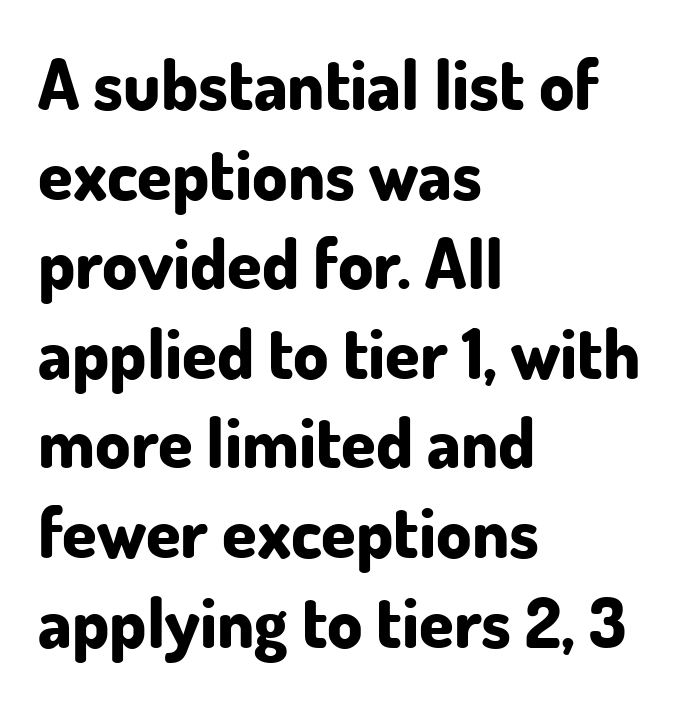
Q: Is the text bold? A: Yes.
Q: Is the text italic (slanted)? A: No, it is upright.
Q: Is the typeface a serif or a sans-serif typeface? A: Sans-serif.
Q: Is the text underlined? A: No.
Q: How is the paragraph aligned? A: Left-aligned.
Q: Is the spacing between letters normal or unusually wide? A: Normal.
Q: Is the spacing between lines tight, normal or loose? A: Normal.
Q: Width (condensed, normal, or wide)? A: Normal.
Q: Stroke contrast? A: Low.
Q: x-height? A: Small.
Q: Monospaced? A: No.
